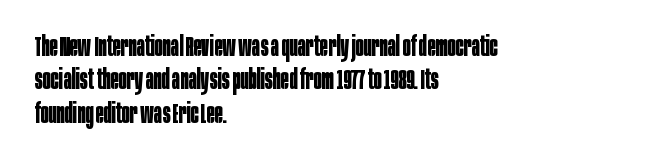
Q: Is the text bold? A: Yes.
Q: Is the text italic (slanted)? A: No, it is upright.
Q: Is the text underlined? A: No.
Q: How is the paragraph aligned? A: Left-aligned.
Q: Is the spacing between letters normal or unusually wide? A: Normal.
